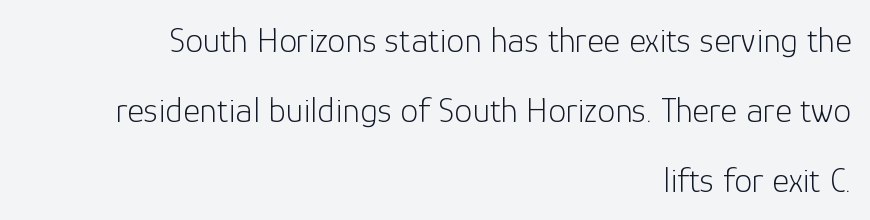
The passage shown is not underscored anywhere. Default kerning and tracking; the words read as compact shapes. If you drew a ruler down the right edge, every line would touch it. You can tell it's not italic because the verticals are truly vertical. Note the varied advance widths — an 'i' is clearly narrower than an 'm'. Each stroke keeps to a modest, everyday thickness or less.
